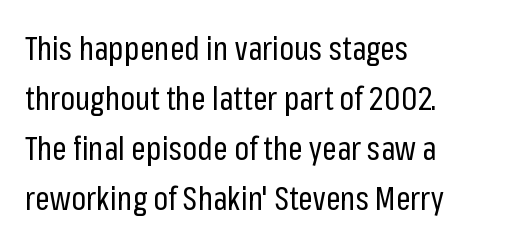
The image shows 32 px regular-weight, condensed sans-serif type, upright; set left-aligned, normal line spacing (1.56x), normal letter spacing, not underlined; low stroke contrast and a medium x-height.
